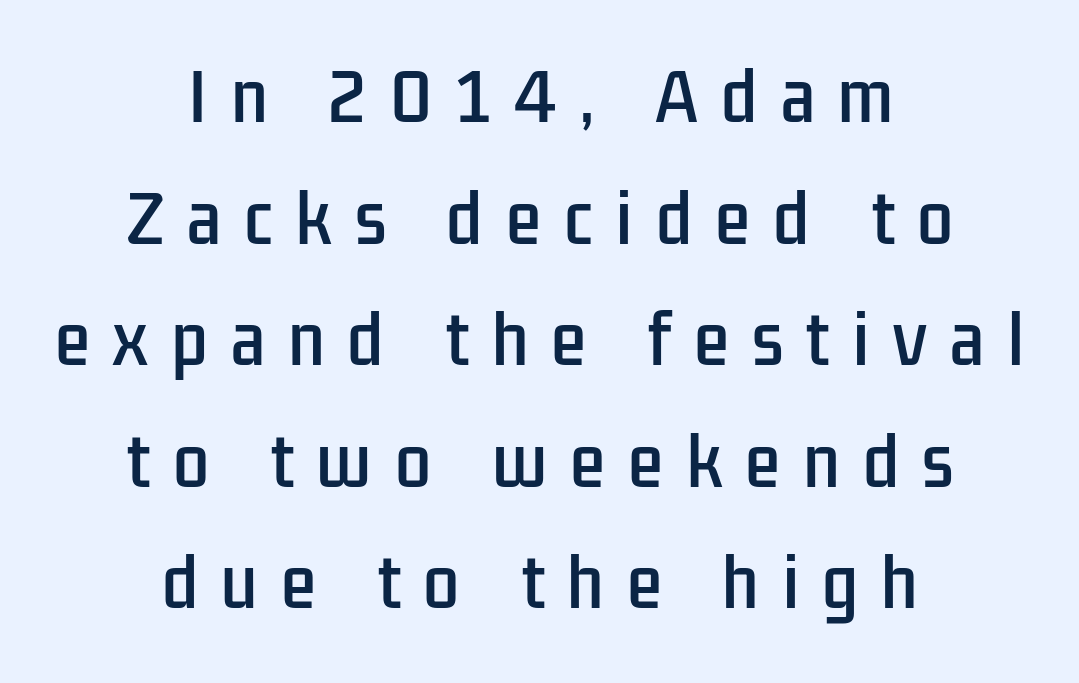
{"serif": "no", "italic": "no", "width": "condensed", "stroke_contrast": "low", "x_height": "medium", "monospaced": "no", "underline": "no", "align": "center", "line_spacing": "loose", "line_spacing_ratio": 1.9, "letter_spacing": "wide", "letter_spacing_em": 0.36, "glyph_px": 64}
